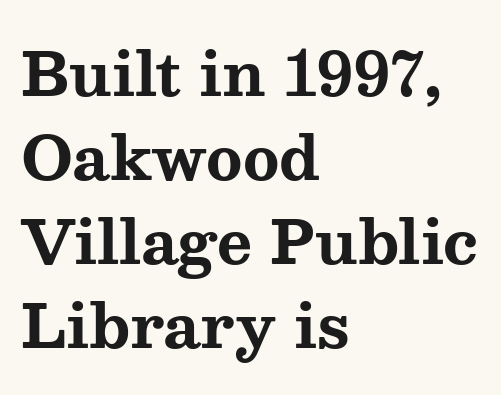
{"serif": "yes", "italic": "no", "bold": "yes", "weight": "bold", "width": "wide", "stroke_contrast": "medium", "x_height": "medium", "monospaced": "no", "underline": "no", "align": "left", "line_spacing": "normal", "line_spacing_ratio": 1.4, "letter_spacing": "normal", "letter_spacing_em": 0.0, "glyph_px": 60}
